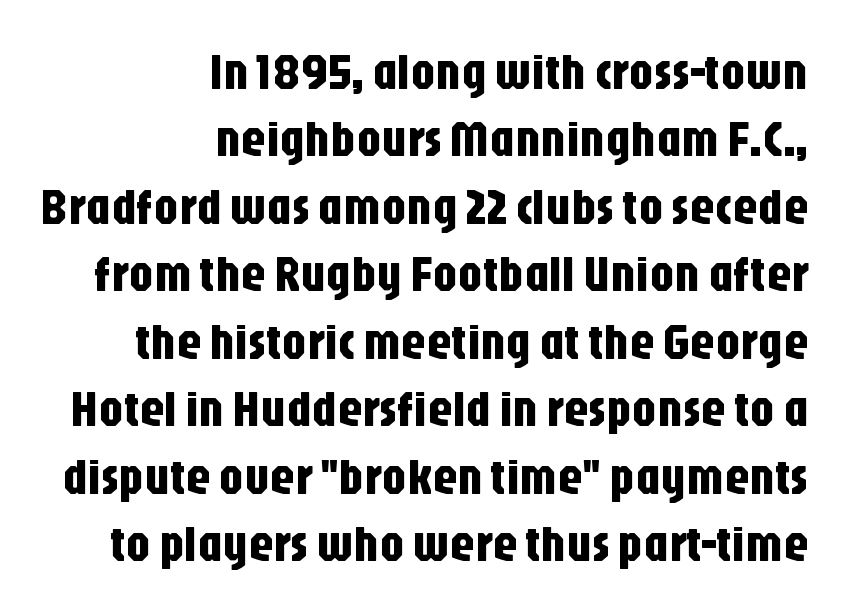
There is no visible air inserted between adjacent glyphs. What's the leading like? Ordinary, nothing unusual. Are there feet on the stems? There aren't — it's a sans. Here the designer chose a conventional face with non-uniform glyph widths. The font's upright variant was chosen for this text. Decoration check: the copy has no underline.
